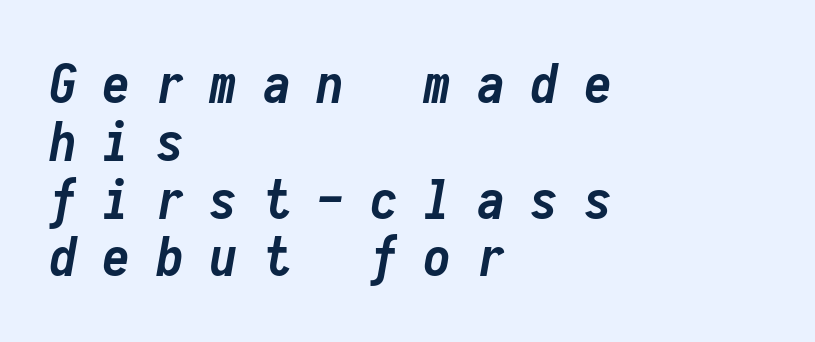
Q: Is the text bold? A: Yes.
Q: Is the text italic (slanted)? A: Yes, it leans right by about 10 degrees.
Q: Is the text underlined? A: No.
Q: How is the paragraph aligned? A: Left-aligned.
Q: Is the spacing between letters normal or unusually wide? A: Unusually wide.
Q: Is the spacing between lines tight, normal or loose? A: Tight.
Q: Width (condensed, normal, or wide)? A: Condensed.
Q: Stroke contrast? A: Low.
Q: x-height? A: Medium.
Q: Monospaced? A: Yes.
